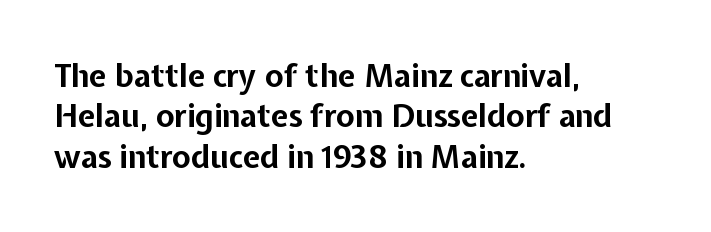
{"serif": "no", "italic": "no", "bold": "yes", "weight": "bold", "width": "normal", "stroke_contrast": "low", "x_height": "medium", "monospaced": "no", "underline": "no", "align": "left", "line_spacing": "normal", "line_spacing_ratio": 1.3, "letter_spacing": "normal", "letter_spacing_em": 0.0, "glyph_px": 31}
